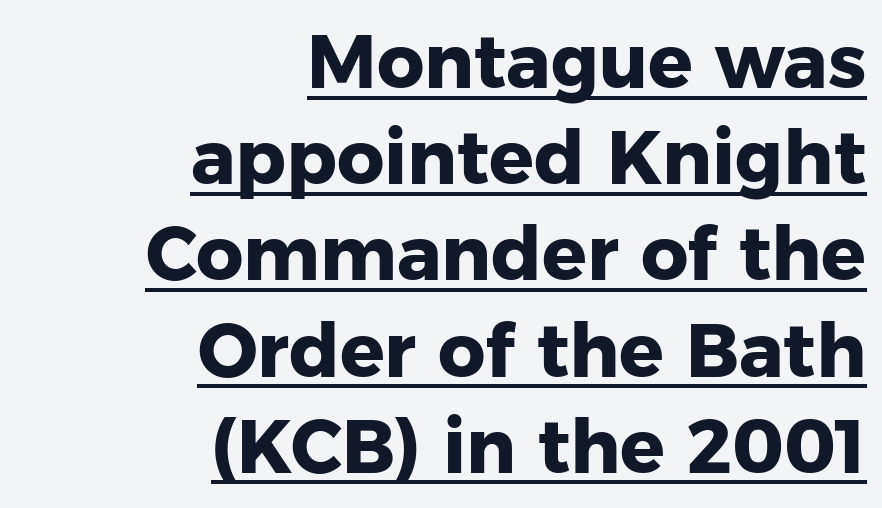
{"serif": "no", "italic": "no", "bold": "yes", "weight": "heavy", "width": "normal", "stroke_contrast": "low", "x_height": "medium", "monospaced": "no", "underline": "yes", "align": "right", "line_spacing": "normal", "line_spacing_ratio": 1.3, "letter_spacing": "normal", "letter_spacing_em": 0.0, "glyph_px": 74}
